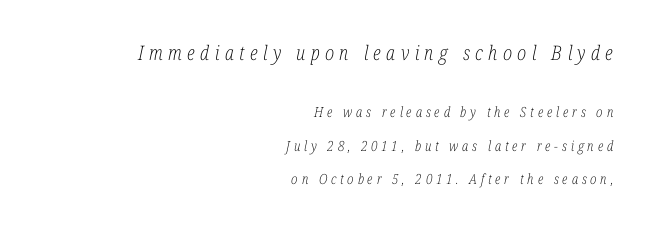
Q: Is the text bold? A: No.
Q: Is the text italic (slanted)? A: Yes, it leans right by about 12 degrees.
Q: Is the text underlined? A: No.
Q: How is the paragraph aligned? A: Right-aligned.
Q: Is the spacing between letters normal or unusually wide? A: Unusually wide.
Q: Is the spacing between lines tight, normal or loose? A: Loose.
Q: Which block of text is set in a larger size, the first (top) or the second (bottom)? A: The first (top) one.
